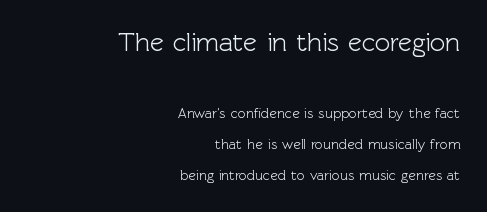
{"italic": "no", "underline": "no", "align": "right", "line_spacing": "loose", "line_spacing_ratio": 2.21, "letter_spacing": "normal", "letter_spacing_em": 0.0, "larger_block": "first", "size_ratio": 1.86, "glyph_px": 26}
